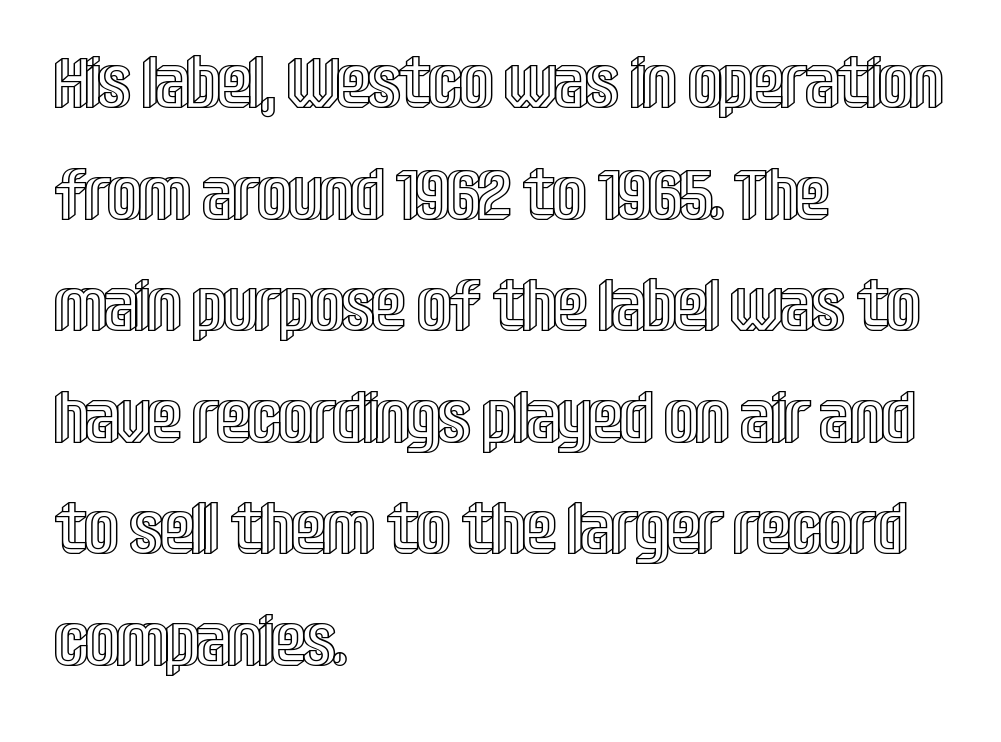
Q: Is the text italic (slanted)? A: No, it is upright.
Q: Is the text underlined? A: No.
Q: How is the paragraph aligned? A: Left-aligned.
Q: Is the spacing between letters normal or unusually wide? A: Normal.
Q: Is the spacing between lines tight, normal or loose? A: Normal.
Q: Width (condensed, normal, or wide)? A: Condensed.
Q: x-height? A: Large.
Q: Monospaced? A: No.
